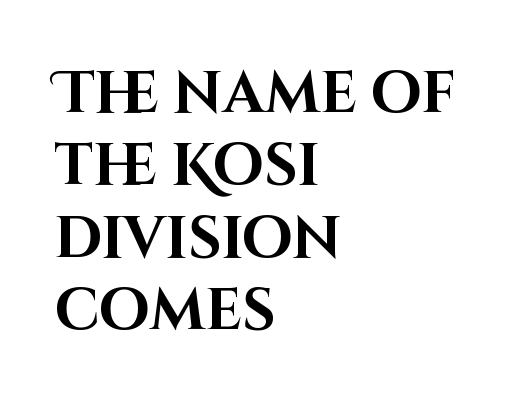
Each word holds together tightly as a unit, with standard inter-letter gaps. Notice how the stems are strictly vertical — no italics here. Regarding serifs, this sample does without them. Heavy, bold letterforms.
